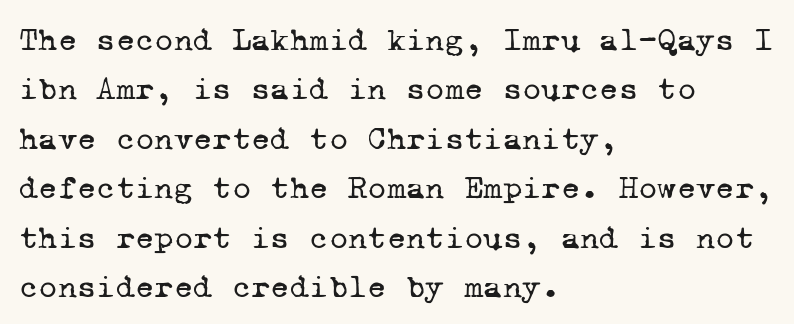
The image shows 33 px regular-weight serif type, monospaced; set left-aligned, normal line spacing (1.5x), normal letter spacing, not underlined; low stroke contrast and a medium x-height.
